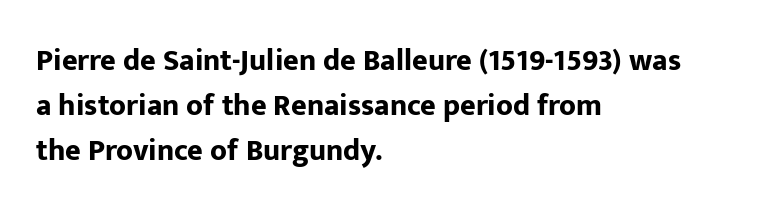
The image shows 30 px bold sans-serif type, upright; set left-aligned, normal line spacing (1.5x), normal letter spacing, not underlined; low stroke contrast and a medium x-height.
